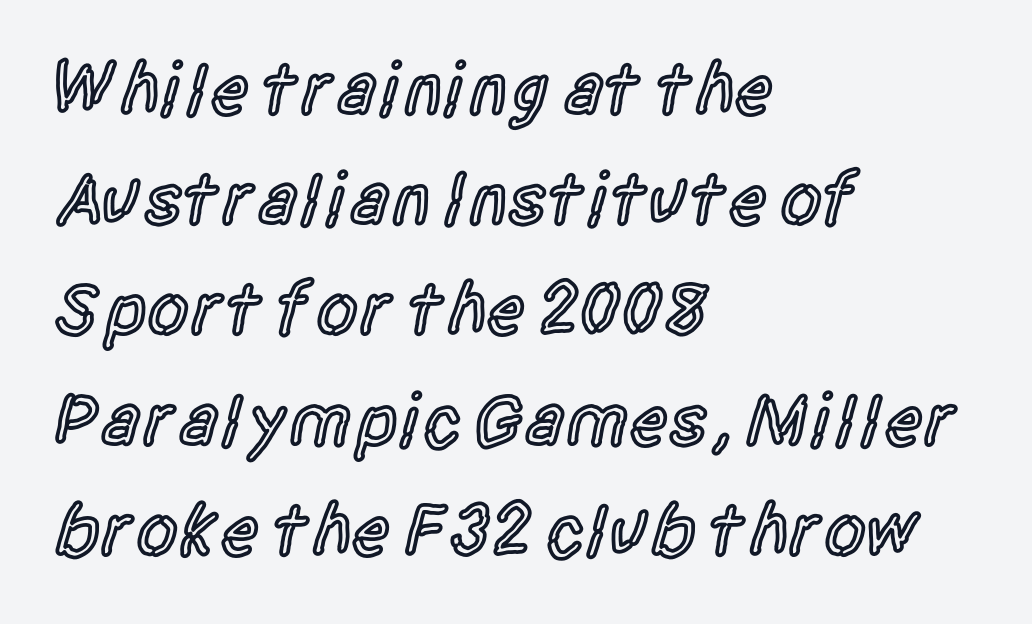
The passage shown is typed in a proportional face where columns would drift. Unlike a traditional serif, this face leaves its strokes unadorned. Just letters on the line, the space beneath them empty.
